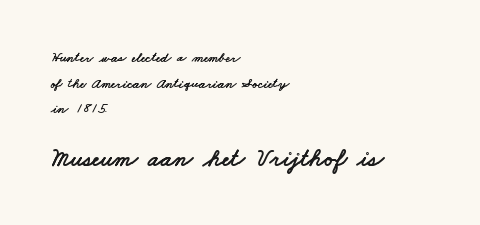
{"underline": "no", "align": "left", "line_spacing_ratio": 1.83, "letter_spacing": "normal", "letter_spacing_em": 0.0, "larger_block": "second", "size_ratio": 1.79, "glyph_px": 25}
